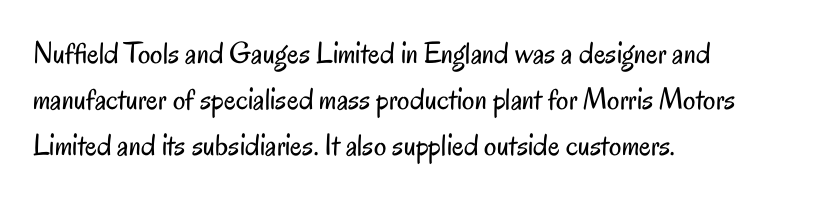
{"serif": "no", "italic": "no", "bold": "no", "weight": "regular", "width": "condensed", "stroke_contrast": "low", "x_height": "small", "monospaced": "no", "underline": "no", "align": "left", "line_spacing": "normal", "line_spacing_ratio": 1.49, "letter_spacing": "normal", "letter_spacing_em": 0.0, "glyph_px": 31}
